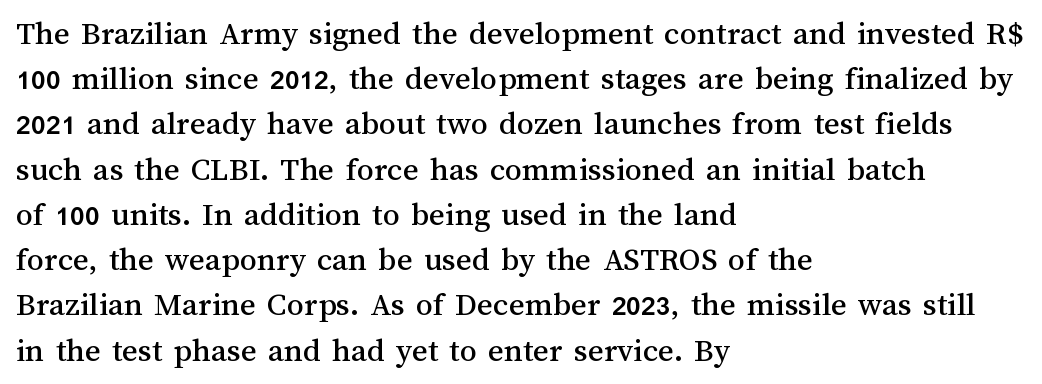
The image shows 34 px text type, upright; set left-aligned, normal line spacing (1.33x), normal letter spacing, not underlined; medium stroke contrast and a medium x-height.
